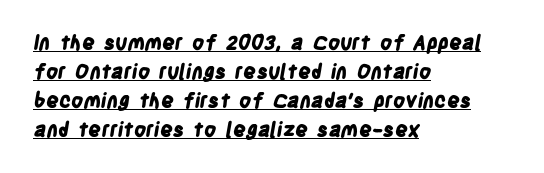
Q: Is the text bold? A: Yes.
Q: Is the text underlined? A: Yes.
Q: How is the paragraph aligned? A: Left-aligned.
Q: Is the spacing between letters normal or unusually wide? A: Normal.
Q: Is the spacing between lines tight, normal or loose? A: Normal.
